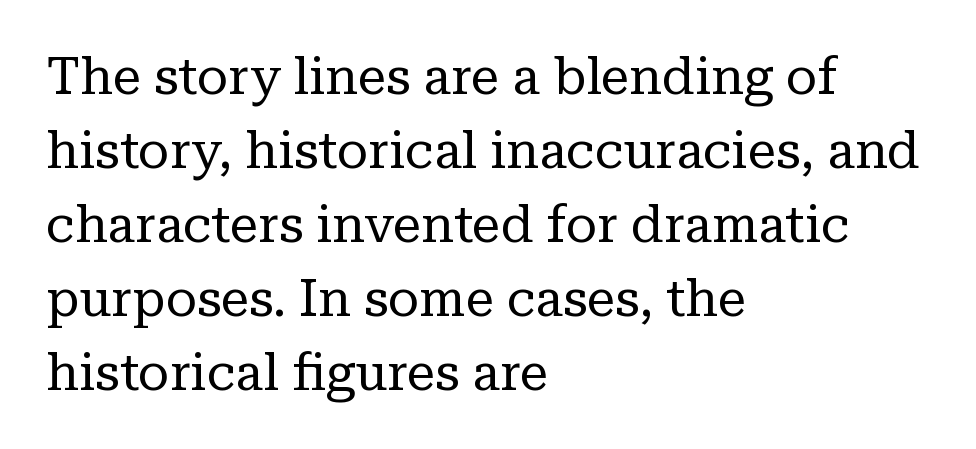
The image shows 51 px regular-weight serif type, upright; set left-aligned, normal line spacing (1.45x), normal letter spacing, not underlined; low stroke contrast and a medium x-height.
